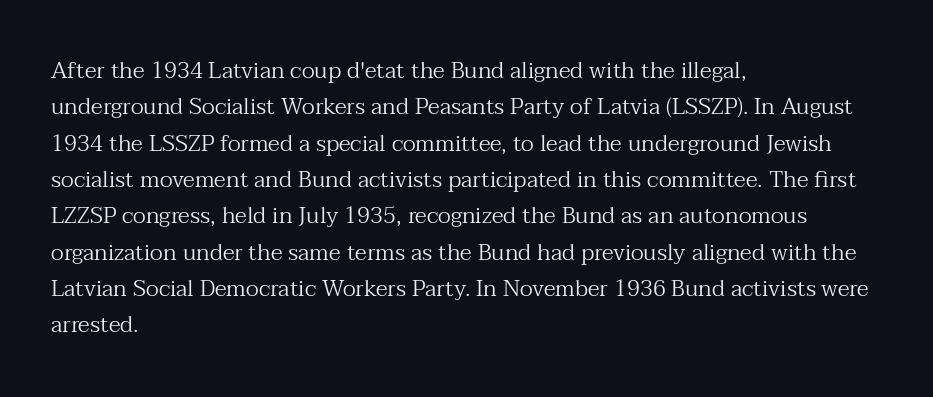
The image shows 23 px text type, upright; set left-aligned, normal line spacing (1.58x), normal letter spacing, not underlined.
